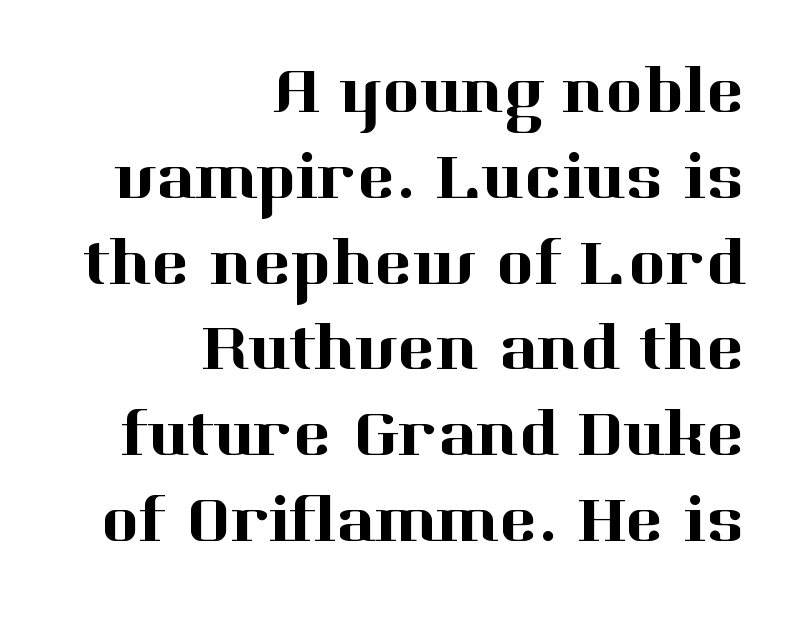
The image shows 66 px serif type, upright; set right-aligned, normal line spacing (1.3x), normal letter spacing, not underlined; high stroke contrast and a medium x-height.
